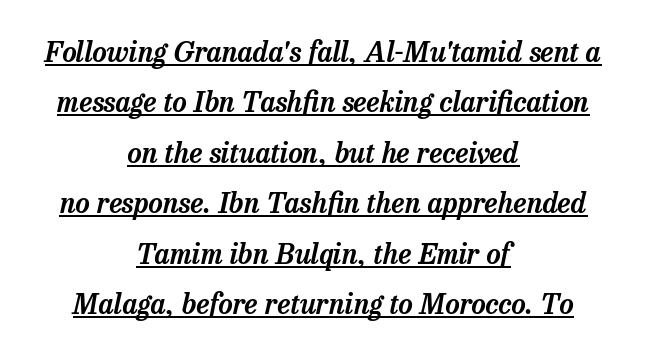
Classification — serif. The letters sit at their default tracking, neither squeezed nor spread. Centered paragraph, ragged on both sides. Italic? Definitely — the glyphs are oblique. A continuous stroke trails under the words, as in a hyperlink. The letters advance in unequal steps, a hallmark of proportional type.
